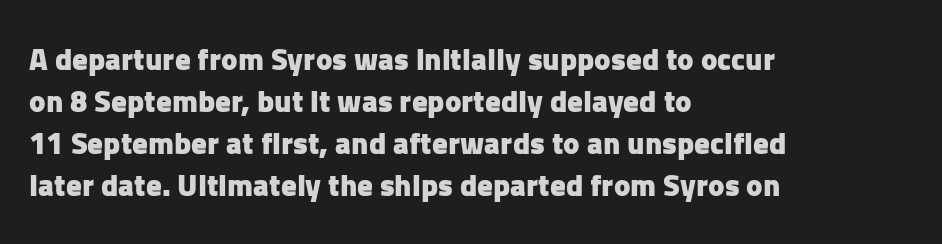
{"serif": "no", "italic": "no", "bold": "yes", "weight": "heavy", "width": "normal", "stroke_contrast": "low", "x_height": "medium", "monospaced": "no", "underline": "no", "align": "left", "line_spacing": "normal", "line_spacing_ratio": 1.36, "letter_spacing": "normal", "letter_spacing_em": 0.0, "glyph_px": 31}
